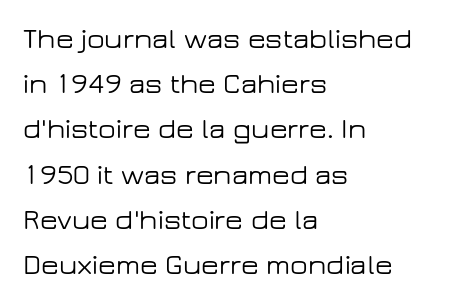
The image shows 29 px wide sans-serif type, upright; set left-aligned, normal line spacing (1.56x), normal letter spacing, not underlined; low stroke contrast and a medium x-height.
